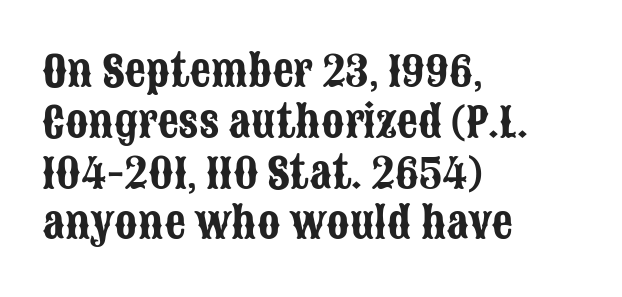
Type without underlining. A roman cut, with each character standing at attention. A typesetter would label this face a sans. Here the designer chose a conventional face with non-uniform glyph widths.
